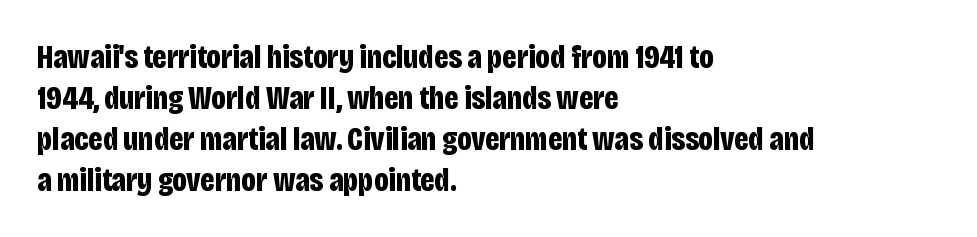
{"serif": "no", "italic": "no", "bold": "yes", "weight": "bold", "width": "condensed", "stroke_contrast": "low", "x_height": "large", "monospaced": "no", "underline": "no", "align": "left", "line_spacing_ratio": 1.24, "letter_spacing": "normal", "letter_spacing_em": 0.0, "glyph_px": 33}
